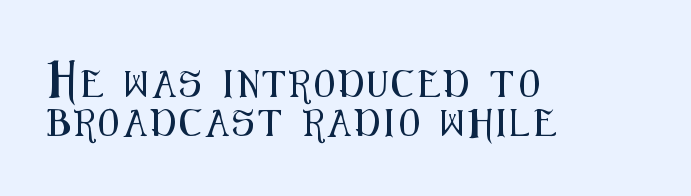
This rendering uses left alignment, leaving the right contour irregular. The area under the type is left untouched. The line-height multiplier appears to be the usual default. The letters stand upright; this is a roman face.
